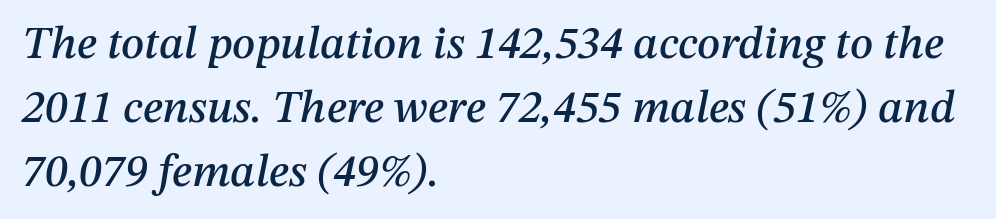
The image shows 46 px text type, italic (leaning right); set left-aligned, normal line spacing (1.39x), normal letter spacing, not underlined; medium stroke contrast and a medium x-height.
